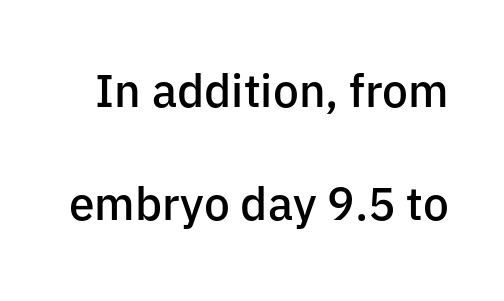
Looks like regular typesetting: each glyph gets only the width it needs. Underlining? Definitely not there. Characters follow at the spacing the type designer built in. A bit beefed up — I'd call it semibold rather than bold.
